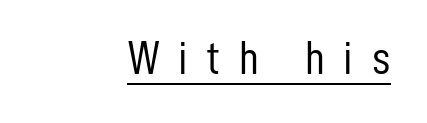
Layout note: lines flush right. Do the characters align in a grid? No, the font is proportional. A roman cut, with each character standing at attention. Weight class: somewhere from thin through regular. Tracking value appears strongly positive — letters spread wide.
